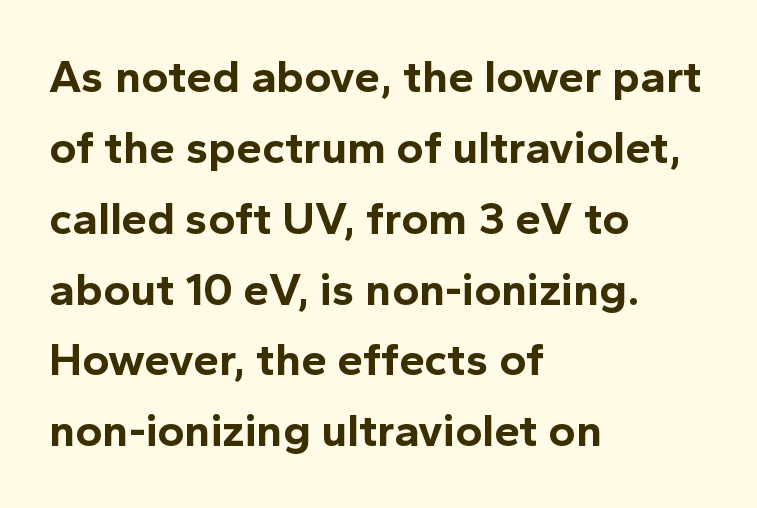
Proportional: the letters do not fall into vertical columns. It's the straight-up-and-down kind of type. A classic flush-left, rag-right setting is used for this passage. Vertically, the passage feels balanced, rows spaced as you'd expect. The passage shown has conventional tracking throughout.
